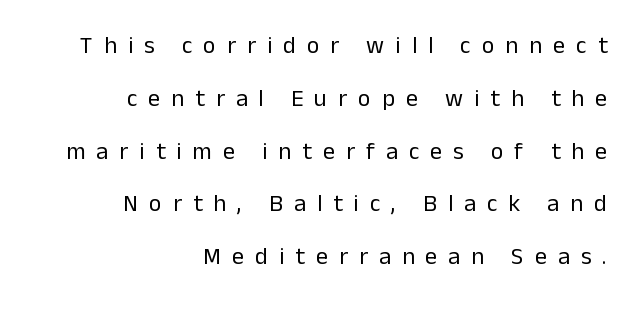
{"italic": "no", "bold": "no", "underline": "no", "align": "right", "line_spacing": "loose", "line_spacing_ratio": 2.2, "letter_spacing": "wide", "letter_spacing_em": 0.46, "glyph_px": 24}
